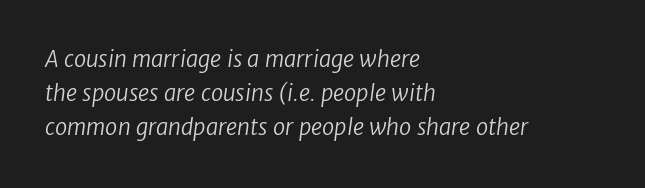
The passage shown is not underscored anywhere. Caption: face not bold, strokes unweighted. Tracking value appears to be zero — textbook default spacing. Leading: standard. The rag falls on the right side of this text block.
